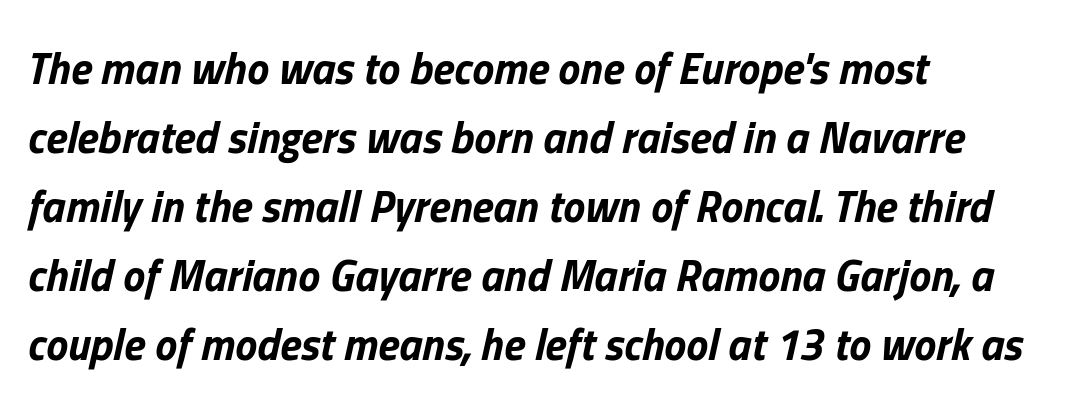
Q: Is the text bold? A: Yes.
Q: Is the text italic (slanted)? A: Yes, it leans right by about 13 degrees.
Q: Is the text underlined? A: No.
Q: How is the paragraph aligned? A: Left-aligned.
Q: Is the spacing between letters normal or unusually wide? A: Normal.
Q: Is the spacing between lines tight, normal or loose? A: Normal.
Q: Width (condensed, normal, or wide)? A: Normal.
Q: Stroke contrast? A: Low.
Q: x-height? A: Medium.
Q: Monospaced? A: No.
